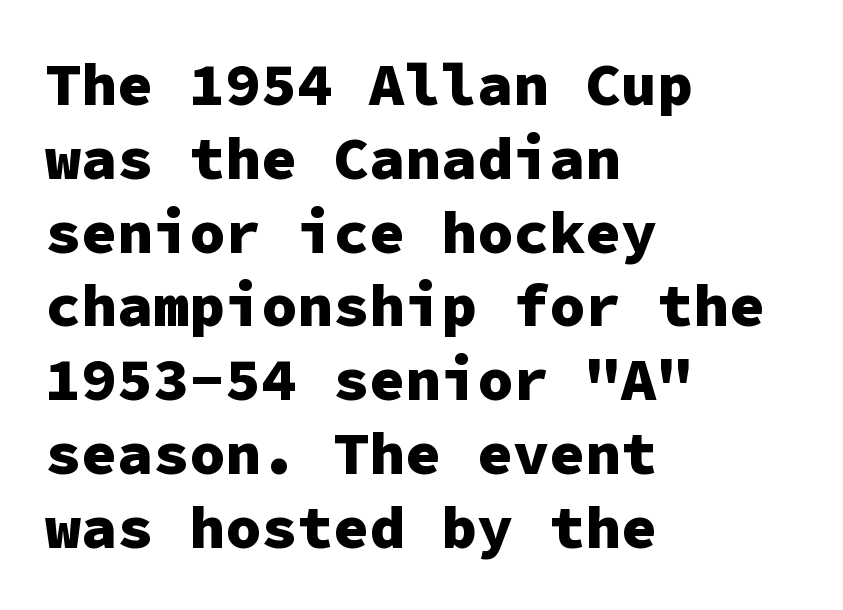
Thick stems and heavy bowls — unmistakably bold. A typesetter would mark this as roman, not italic. Each word holds together tightly as a unit, with standard inter-letter gaps. Typographically, this falls in the sans-serif category. The rendering uses typewriter-style spacing with identical character cells.
